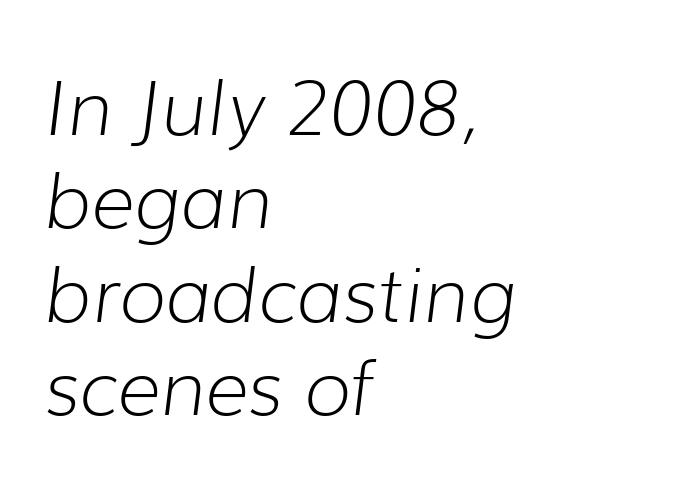
The text carries the slant typical of an italic or oblique font. Think standard paragraph weight, or any step lighter than that. Honestly, the letter spacing is just normal — you wouldn't notice it. Underlining? Definitely not there.
